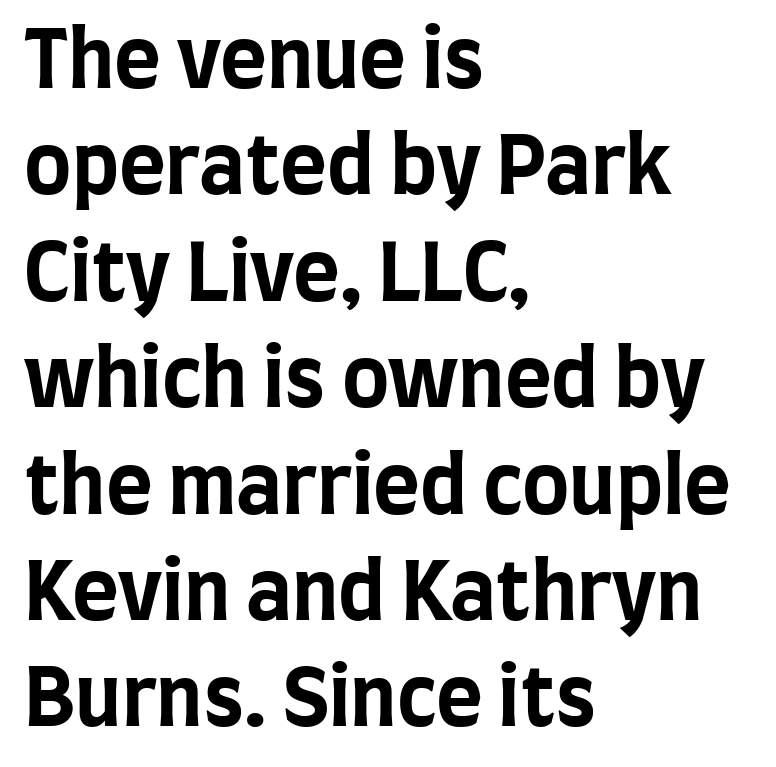
{"serif": "no", "italic": "no", "bold": "yes", "weight": "bold", "width": "condensed", "stroke_contrast": "low", "x_height": "large", "monospaced": "no", "underline": "no", "align": "left", "line_spacing": "normal", "line_spacing_ratio": 1.33, "letter_spacing": "normal", "letter_spacing_em": 0.0, "glyph_px": 80}
